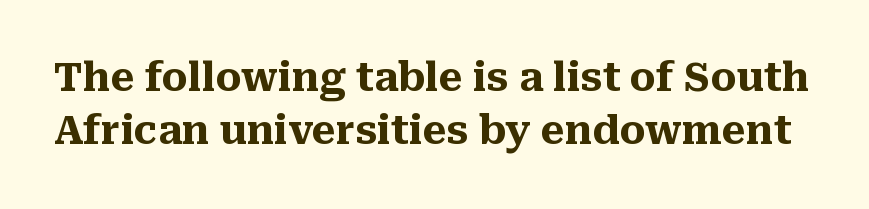
{"serif": "yes", "italic": "no", "bold": "yes", "weight": "heavy", "width": "normal", "stroke_contrast": "medium", "x_height": "medium", "monospaced": "no", "underline": "no", "line_spacing": "normal", "line_spacing_ratio": 1.36, "letter_spacing": "normal", "letter_spacing_em": 0.0, "glyph_px": 39}
